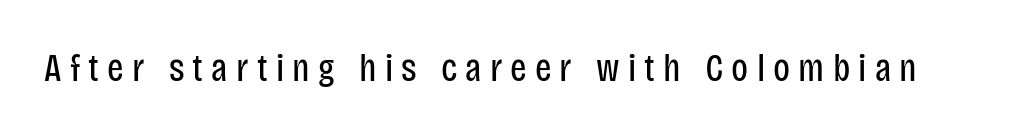
{"serif": "no", "italic": "no", "bold": "no", "weight": "regular", "width": "condensed", "stroke_contrast": "low", "x_height": "large", "monospaced": "no", "underline": "no", "letter_spacing": "wide", "letter_spacing_em": 0.21, "glyph_px": 39}
